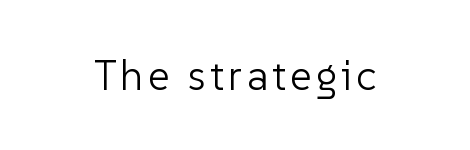
The image shows 42 px light sans-serif type, upright; set not underlined; low stroke contrast and a medium x-height.
